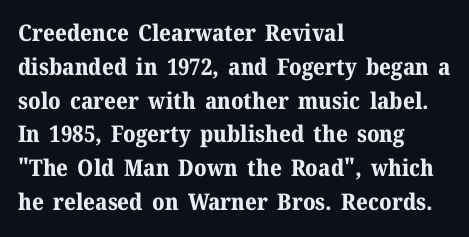
Q: Is the text bold? A: Yes.
Q: Is the text italic (slanted)? A: No, it is upright.
Q: Is the text underlined? A: No.
Q: How is the paragraph aligned? A: Left-aligned.
Q: Is the spacing between letters normal or unusually wide? A: Normal.
Q: Is the spacing between lines tight, normal or loose? A: Normal.
